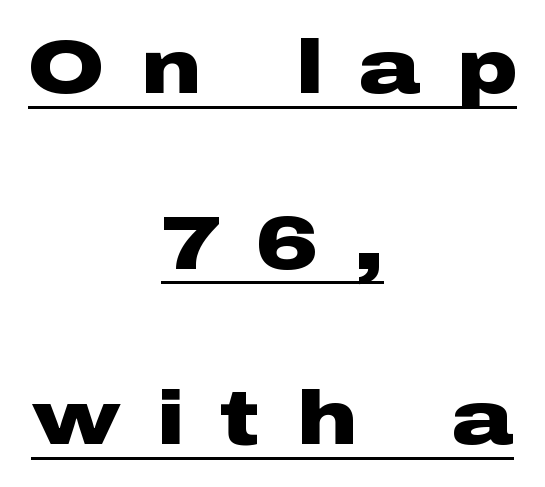
The image shows 76 px heavy, wide sans-serif type, upright; set centered, loose line spacing (2.31x), unusually wide letter spacing (+0.48 em), underlined; low stroke contrast and a medium x-height.
